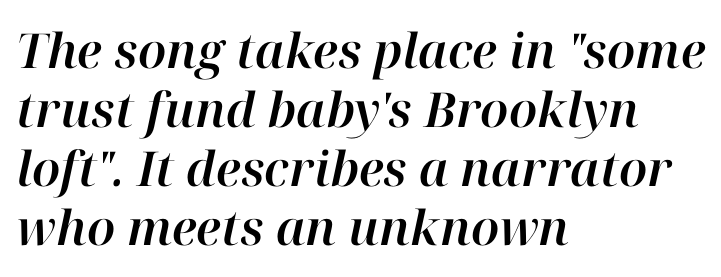
The image shows 48 px text type, italic (leaning right); set left-aligned, line spacing 1.23x, normal letter spacing, not underlined; high stroke contrast and a medium x-height.
